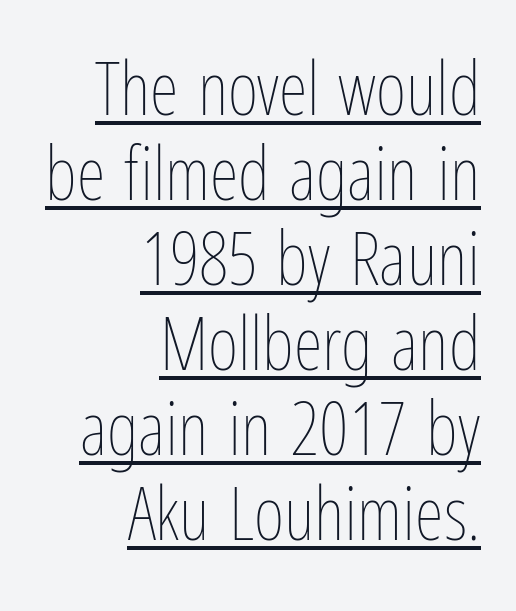
{"italic": "no", "bold": "no", "weight": "thin", "width": "condensed", "stroke_contrast": "low", "x_height": "medium", "monospaced": "no", "underline": "yes", "align": "right", "line_spacing": "tight", "line_spacing_ratio": 1.15, "letter_spacing": "normal", "letter_spacing_em": 0.0, "glyph_px": 74}
